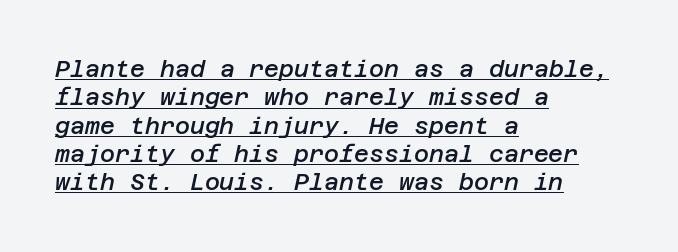
{"italic": "yes", "lean": "right", "slant_degrees": 12, "bold": "semi", "underline": "yes", "align": "left", "line_spacing_ratio": 1.23, "letter_spacing": "normal", "letter_spacing_em": 0.0, "glyph_px": 23}
